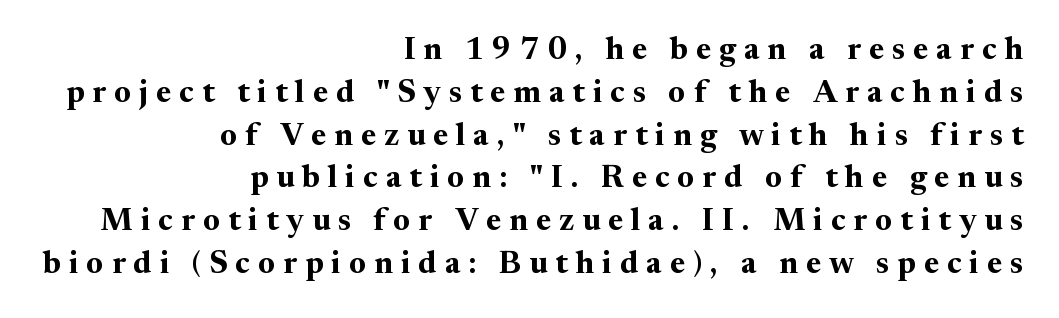
{"serif": "yes", "italic": "no", "bold": "yes", "weight": "bold", "width": "normal", "stroke_contrast": "medium", "x_height": "medium", "monospaced": "no", "underline": "no", "align": "right", "line_spacing": "normal", "line_spacing_ratio": 1.38, "letter_spacing": "wide", "letter_spacing_em": 0.26, "glyph_px": 31}
